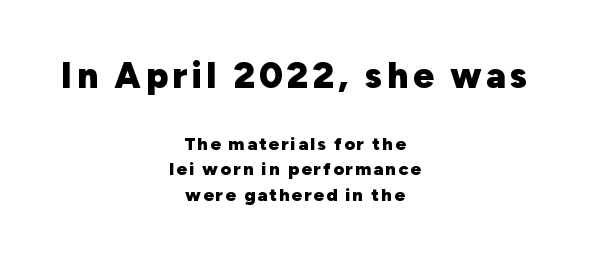
{"serif": "no", "italic": "no", "bold": "yes", "weight": "heavy", "width": "normal", "stroke_contrast": "low", "x_height": "medium", "monospaced": "no", "underline": "no", "align": "center", "line_spacing": "normal", "line_spacing_ratio": 1.4, "larger_block": "first", "size_ratio": 2.0, "glyph_px": 36}
